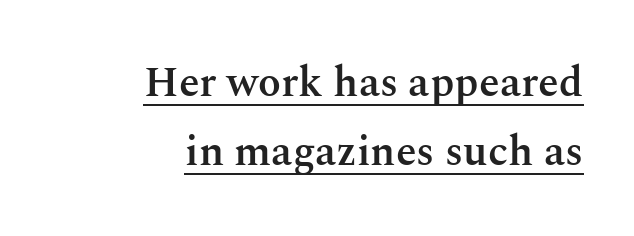
Looks like someone drew a line under every word here. If you measured baseline to baseline, you'd find a middling distance. A typesetter would label this face a serif. The letters advance in unequal steps, a hallmark of proportional type.
